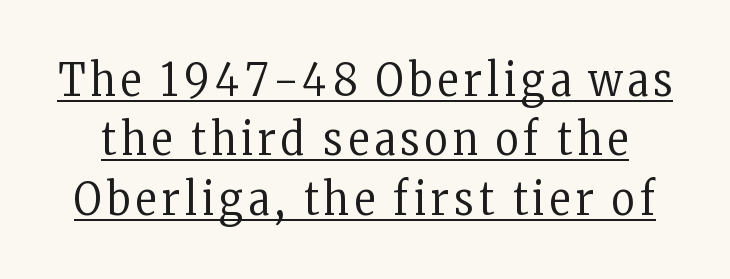
The image shows 45 px regular-weight, condensed serif type, upright; set normal line spacing (1.32x), underlined; low stroke contrast and a medium x-height.
